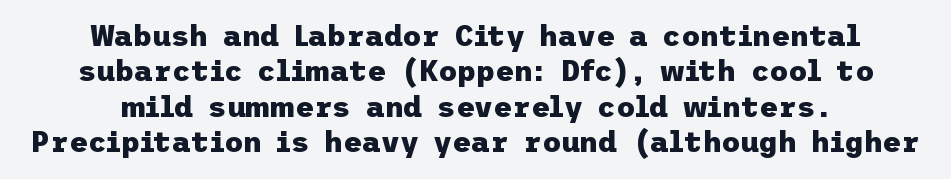
Examine the stroke ends and you'll find no serifs. Typeset on center — no edge is straight. Does the lettering tilt? It doesn't — this is upright. Honestly, there is no underline to notice here at all.
